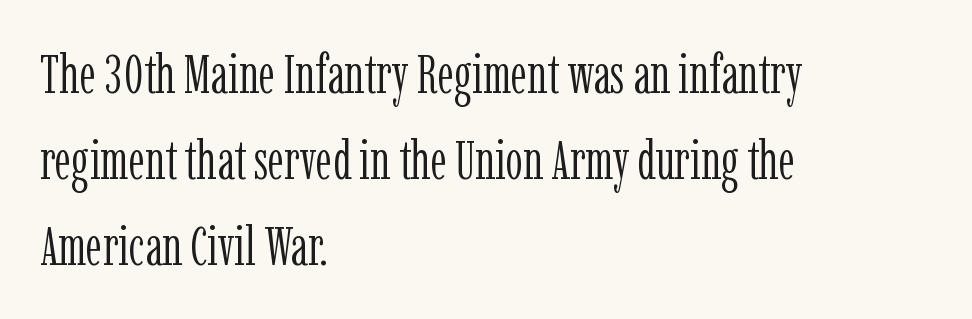
Q: Is the text bold? A: No.
Q: Is the text italic (slanted)? A: No, it is upright.
Q: Is the typeface a serif or a sans-serif typeface? A: Serif.
Q: Is the text underlined? A: No.
Q: How is the paragraph aligned? A: Left-aligned.
Q: Is the spacing between letters normal or unusually wide? A: Normal.
Q: Is the spacing between lines tight, normal or loose? A: Normal.
Q: Width (condensed, normal, or wide)? A: Condensed.
Q: Stroke contrast? A: Low.
Q: x-height? A: Medium.
Q: Monospaced? A: No.
